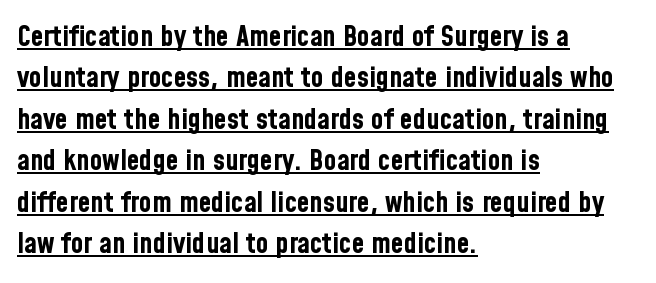
The image shows 29 px bold, condensed sans-serif type, upright; set left-aligned, normal line spacing (1.43x), normal letter spacing, underlined; low stroke contrast and a medium x-height.
